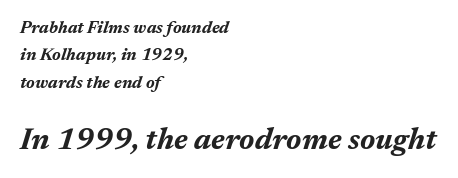
The image shows 30 px bold type, italic (leaning right); set left-aligned, normal line spacing (1.61x), normal letter spacing, not underlined; the second (bottom) block is 1.76x larger; medium stroke contrast and a medium x-height.
